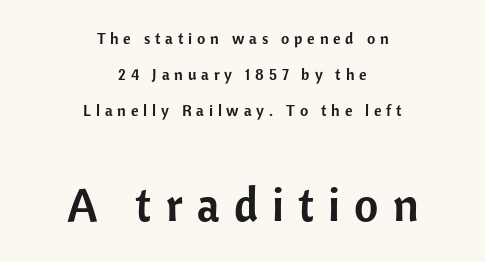
Q: Is the text italic (slanted)? A: No, it is upright.
Q: Is the typeface a serif or a sans-serif typeface? A: Sans-serif.
Q: Is the text underlined? A: No.
Q: How is the paragraph aligned? A: Centered.
Q: Is the spacing between letters normal or unusually wide? A: Unusually wide.
Q: Is the spacing between lines tight, normal or loose? A: Loose.
Q: Which block of text is set in a larger size, the first (top) or the second (bottom)? A: The second (bottom) one.
Q: Width (condensed, normal, or wide)? A: Normal.
Q: Stroke contrast? A: Low.
Q: x-height? A: Medium.
Q: Monospaced? A: No.
